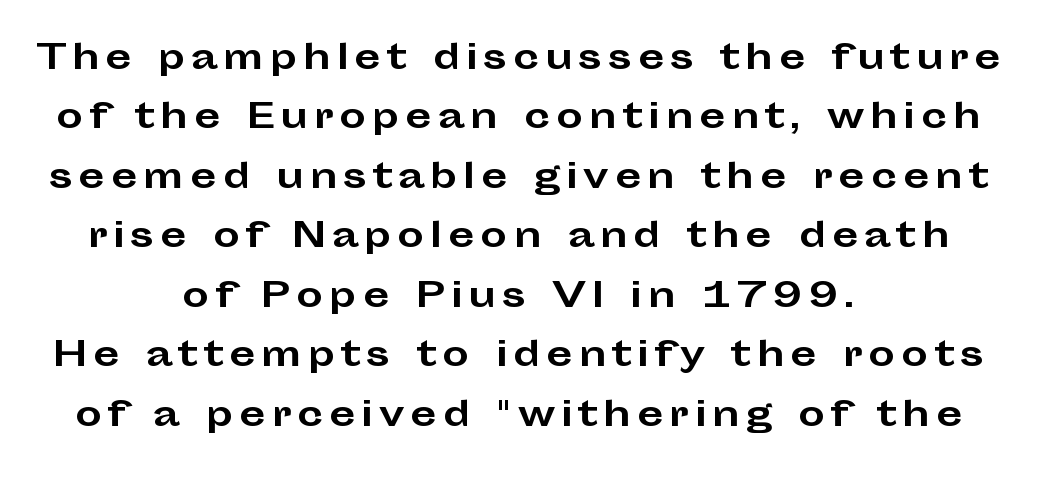
{"serif": "no", "italic": "no", "bold": "yes", "weight": "bold", "width": "wide", "stroke_contrast": "low", "x_height": "medium", "monospaced": "no", "underline": "no", "align": "center", "line_spacing_ratio": 1.75, "glyph_px": 34}
